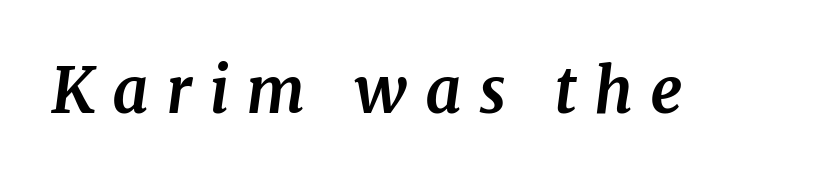
{"serif": "yes", "italic": "yes", "lean": "right", "slant_degrees": 7, "bold": "yes", "weight": "bold", "width": "normal", "stroke_contrast": "medium", "x_height": "medium", "monospaced": "no", "underline": "no", "letter_spacing": "wide", "letter_spacing_em": 0.27, "glyph_px": 63}
